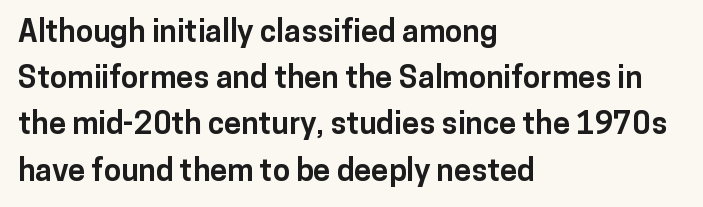
{"serif": "no", "italic": "no", "bold": "yes", "weight": "bold", "width": "normal", "stroke_contrast": "low", "x_height": "medium", "monospaced": "no", "underline": "no", "align": "left", "line_spacing": "normal", "line_spacing_ratio": 1.49, "letter_spacing": "normal", "letter_spacing_em": 0.0, "glyph_px": 31}
